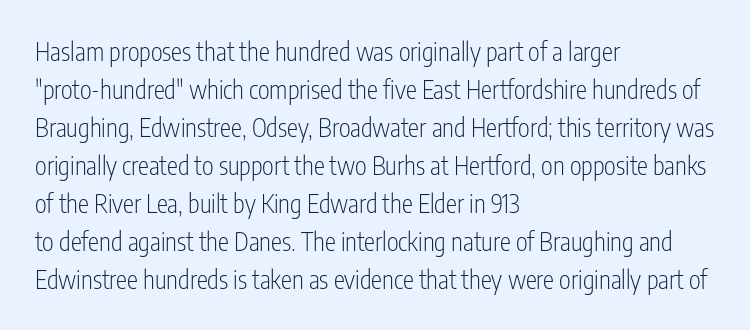
The font's upright variant was chosen for this text. The specimen omits any rule beneath the text block's lines. All the whitespace from short lines collects on the right. Tracking here is standard; glyphs follow each other at the usual distance.
